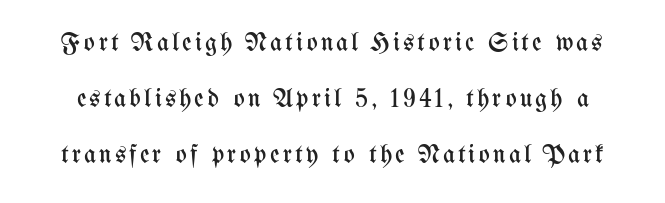
{"italic": "no", "bold": "no", "underline": "no", "line_spacing": "loose", "line_spacing_ratio": 2.16, "glyph_px": 26}
